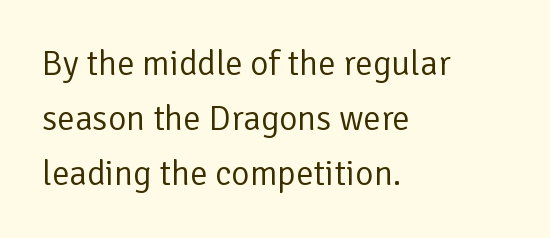
The image shows 35 px regular-weight sans-serif type, upright; set left-aligned, normal line spacing (1.57x), normal letter spacing, not underlined; low stroke contrast and a medium x-height.
